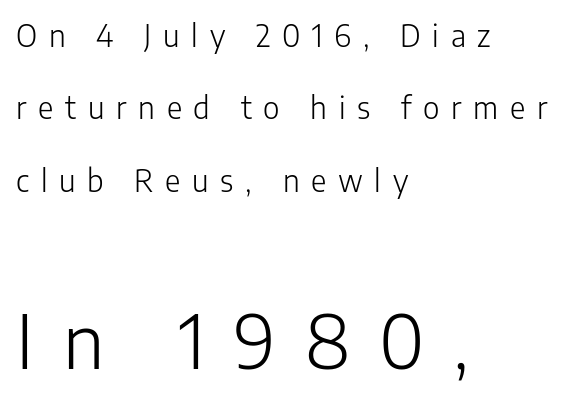
The passage shown is typed in a proportional face where columns would drift. Is this a heavy cut? Hardly; it is regular or lighter. This sample uses expanded letter spacing, leaving extra air between glyphs. Each letter's strokes conclude bluntly, with no projecting serifs. When letters stand straight like this, we call the style roman or upright. Two sizes are in play, and the larger belongs to the second block.
